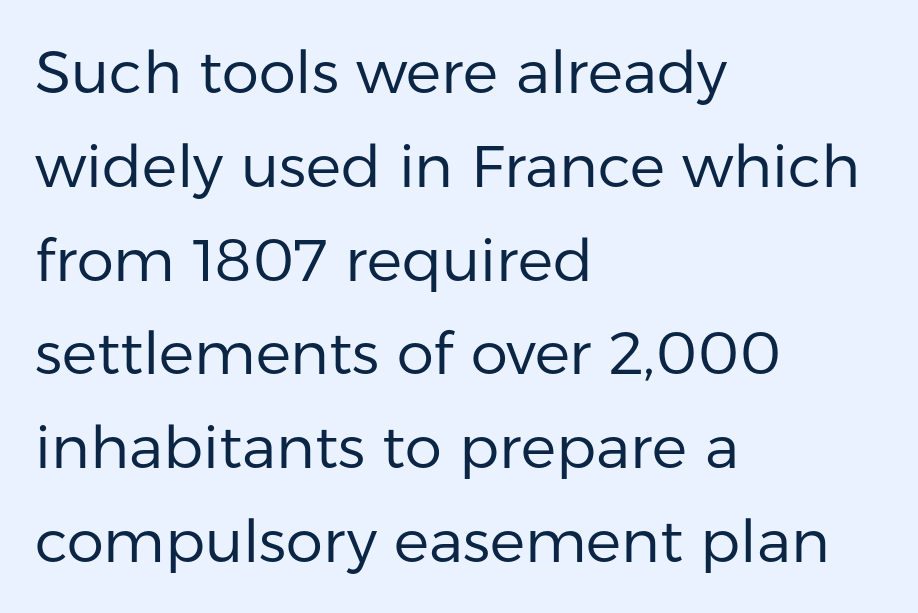
The designer went with a sans here, leaving each stem footless. Stem width sits at or under what a default text font uses. A normal amount of white space separates one row of letters from the next. Notice how the passage keeps a crisp vertical edge on the left only.
